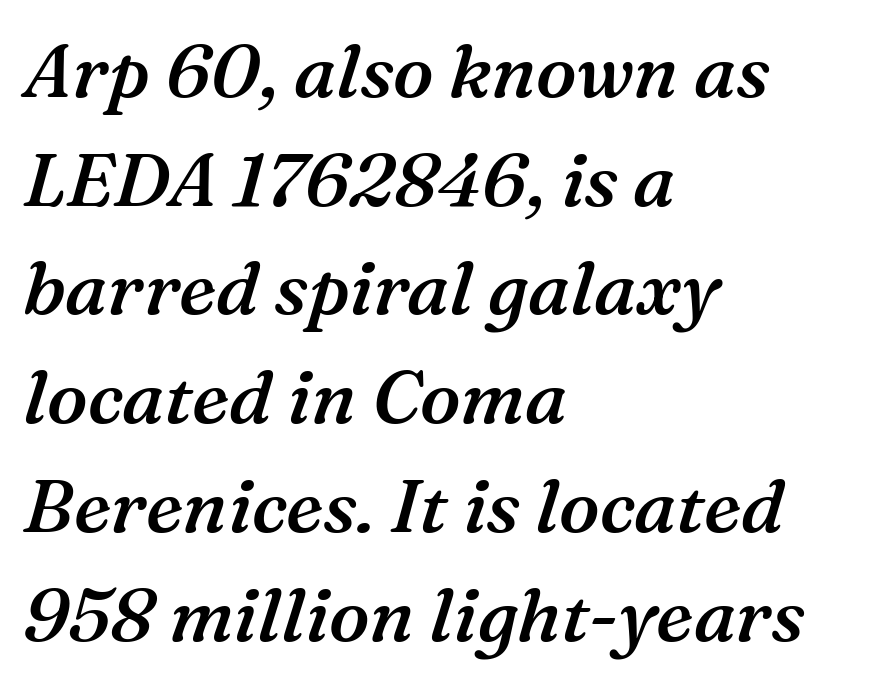
Q: Is the text bold? A: Semi-bold.
Q: Is the text italic (slanted)? A: Yes, it leans right by about 16 degrees.
Q: Is the typeface a serif or a sans-serif typeface? A: Serif.
Q: Is the text underlined? A: No.
Q: How is the paragraph aligned? A: Left-aligned.
Q: Is the spacing between letters normal or unusually wide? A: Normal.
Q: Is the spacing between lines tight, normal or loose? A: Normal.
Q: Width (condensed, normal, or wide)? A: Normal.
Q: Stroke contrast? A: Medium.
Q: x-height? A: Medium.
Q: Monospaced? A: No.
